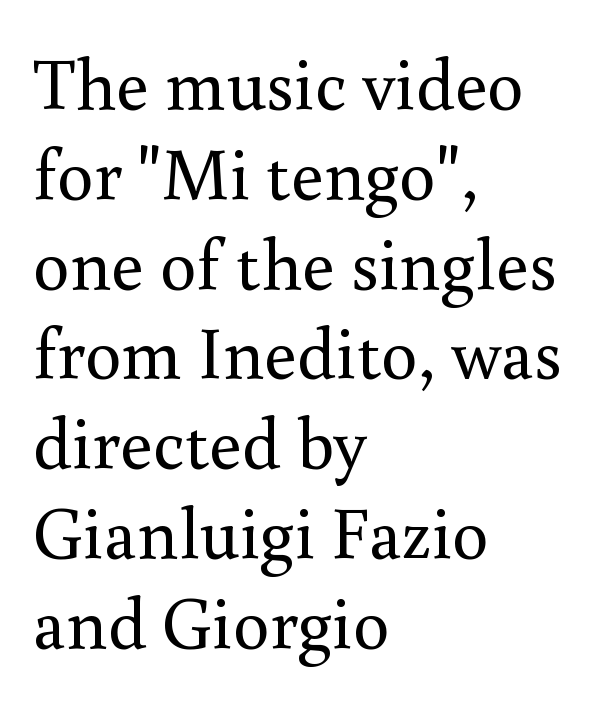
{"serif": "yes", "italic": "no", "bold": "no", "weight": "regular", "width": "normal", "x_height": "small", "monospaced": "no", "underline": "no", "align": "left", "line_spacing_ratio": 1.23, "letter_spacing": "normal", "letter_spacing_em": 0.0, "glyph_px": 73}
